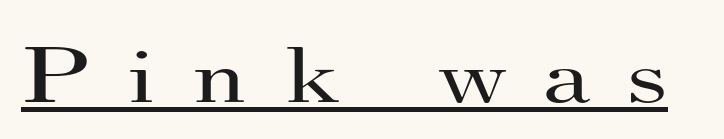
Q: Is the text bold? A: No.
Q: Is the text italic (slanted)? A: No, it is upright.
Q: Is the typeface a serif or a sans-serif typeface? A: Serif.
Q: Is the text underlined? A: Yes.
Q: Is the spacing between letters normal or unusually wide? A: Unusually wide.
Q: Width (condensed, normal, or wide)? A: Wide.
Q: Stroke contrast? A: High.
Q: x-height? A: Small.
Q: Monospaced? A: No.
